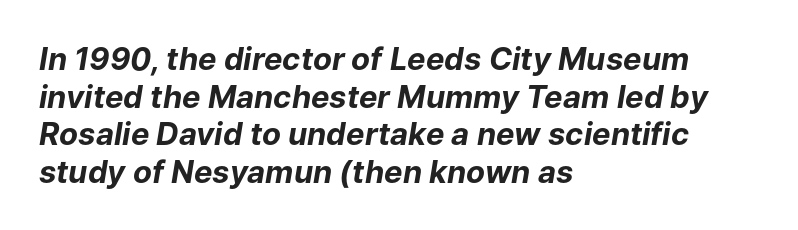
Q: Is the text bold? A: Yes.
Q: Is the text italic (slanted)? A: Yes, it leans right by about 9 degrees.
Q: Is the text underlined? A: No.
Q: How is the paragraph aligned? A: Left-aligned.
Q: Is the spacing between letters normal or unusually wide? A: Normal.
Q: Width (condensed, normal, or wide)? A: Normal.
Q: Stroke contrast? A: Low.
Q: x-height? A: Medium.
Q: Monospaced? A: No.
